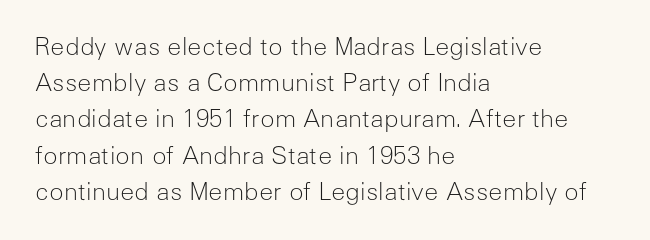
{"italic": "no", "bold": "no", "underline": "no", "align": "left", "line_spacing": "normal", "line_spacing_ratio": 1.51, "letter_spacing": "normal", "letter_spacing_em": 0.0, "glyph_px": 24}
